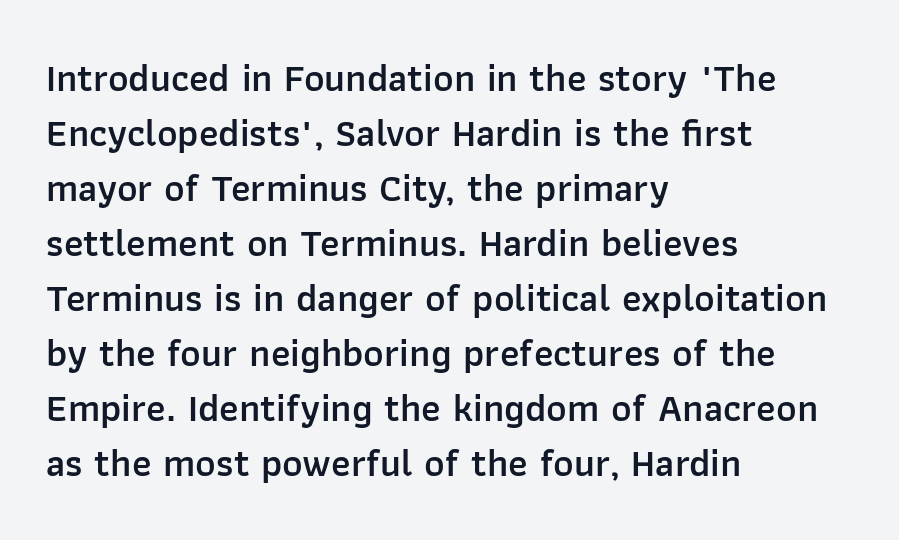
Q: Is the text bold? A: Semi-bold.
Q: Is the text italic (slanted)? A: No, it is upright.
Q: Is the typeface a serif or a sans-serif typeface? A: Sans-serif.
Q: Is the text underlined? A: No.
Q: How is the paragraph aligned? A: Left-aligned.
Q: Is the spacing between letters normal or unusually wide? A: Normal.
Q: Is the spacing between lines tight, normal or loose? A: Normal.
Q: Width (condensed, normal, or wide)? A: Normal.
Q: Stroke contrast? A: Low.
Q: x-height? A: Medium.
Q: Monospaced? A: No.
